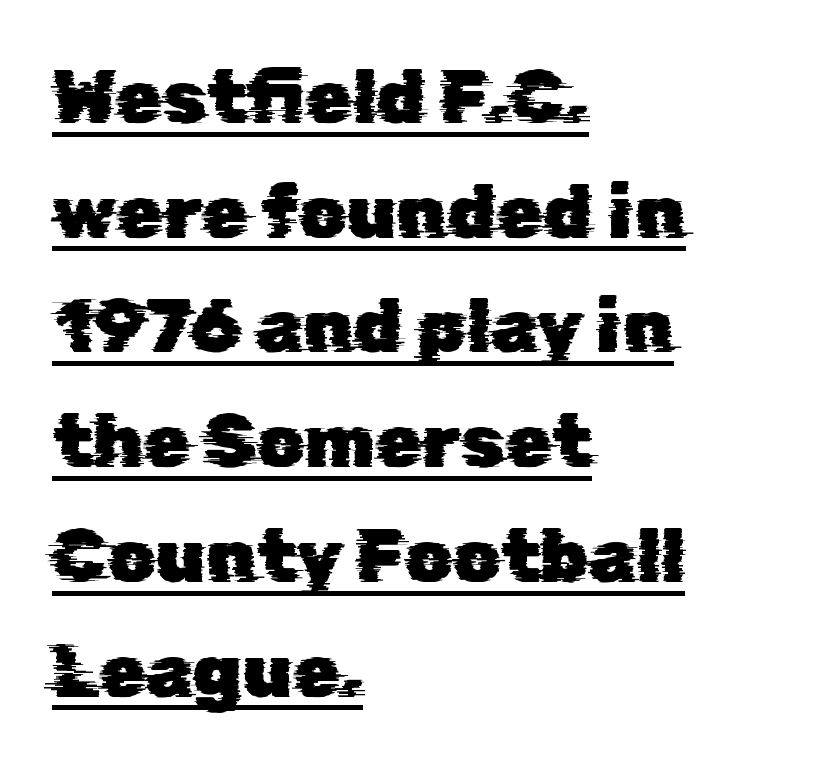
Q: Is the typeface a serif or a sans-serif typeface? A: Sans-serif.
Q: Is the text underlined? A: Yes.
Q: How is the paragraph aligned? A: Left-aligned.
Q: Is the spacing between letters normal or unusually wide? A: Normal.
Q: Is the spacing between lines tight, normal or loose? A: Normal.
Q: Width (condensed, normal, or wide)? A: Normal.
Q: Stroke contrast? A: Low.
Q: x-height? A: Medium.
Q: Monospaced? A: No.
